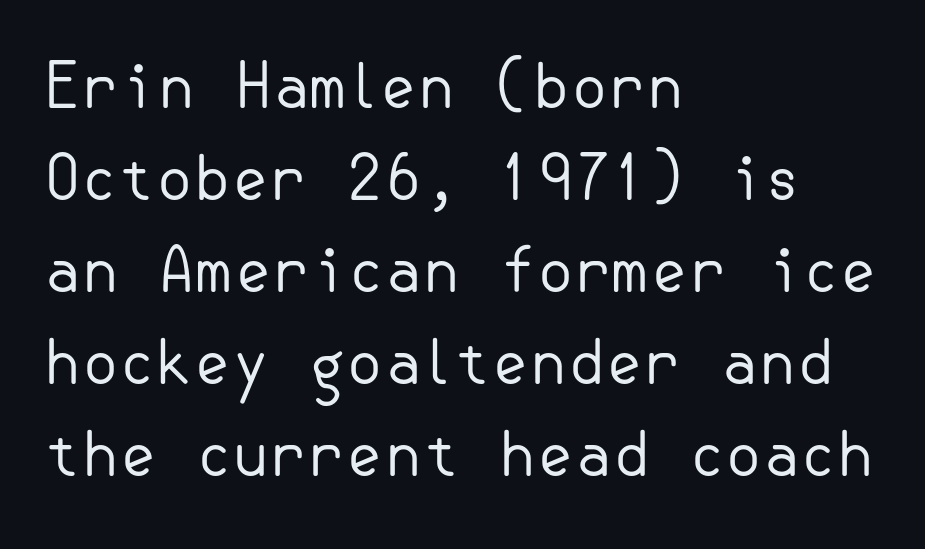
The image shows 61 px regular-weight sans-serif type, upright; set left-aligned, normal line spacing (1.51x), normal letter spacing, not underlined; low stroke contrast and a small x-height.
